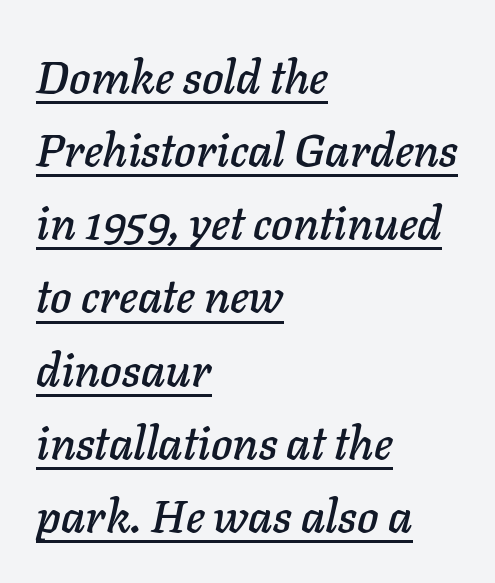
Q: Is the text italic (slanted)? A: Yes, it leans right by about 11 degrees.
Q: Is the text underlined? A: Yes.
Q: How is the paragraph aligned? A: Left-aligned.
Q: Is the spacing between letters normal or unusually wide? A: Normal.
Q: Is the spacing between lines tight, normal or loose? A: Normal.
Q: Width (condensed, normal, or wide)? A: Normal.
Q: Stroke contrast? A: Low.
Q: x-height? A: Medium.
Q: Monospaced? A: No.
